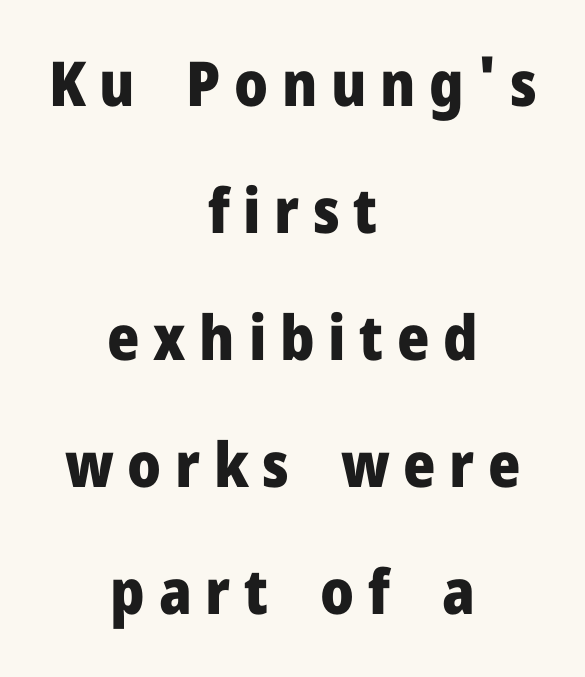
Is this a fixed-width face? No — the glyphs have proportional, varying widths. Is the type bold? Yes — the strokes are clearly thick and heavy. The specimen reads as upright at a glance. This sample trades compactness for vertical openness between lines. The face used here is a sans, in the tradition of grotesques and geometrics. Just letters on the line, the space beneath them empty.
